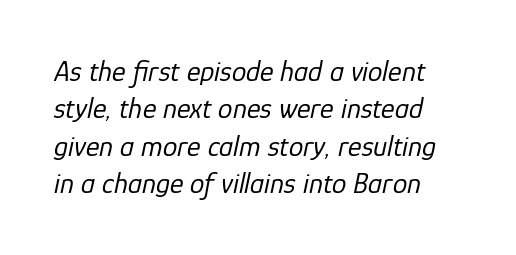
Compared with a typical body face, this is equally light or lighter still. Nobody drew a line under any word here. Tall strokes in this sample are angled rather than plumb. What stands out about the letter spacing? Nothing — it is the standard amount. Character widths vary here, with narrow letters taking less room than wide ones.
